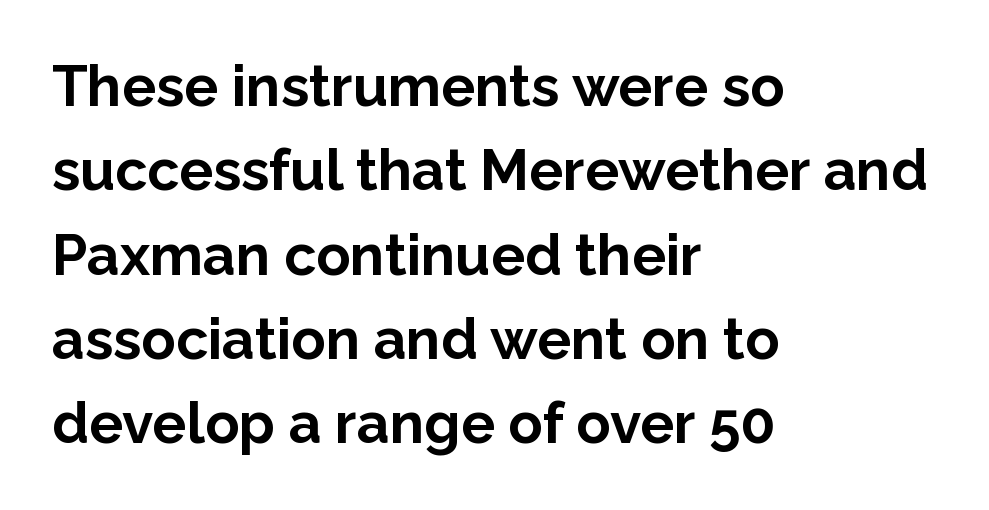
The characters display no serif detailing; their extremities are plain. Each row of text sits above clean, open space. Looks like regular typesetting: each glyph gets only the width it needs. Short note: letters normally spaced.
